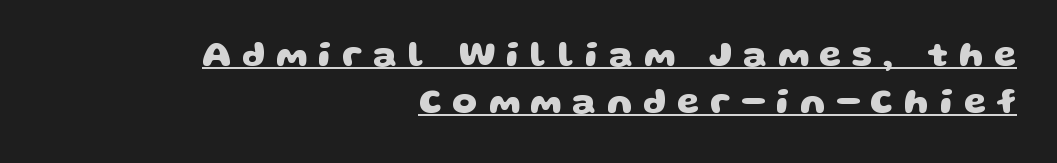
Students, observe: this is what conventionally led text looks like. The characters display no serif detailing; their extremities are plain. A typographer would call this underscored text. Varying glyph widths throughout — classic text-font behaviour.
